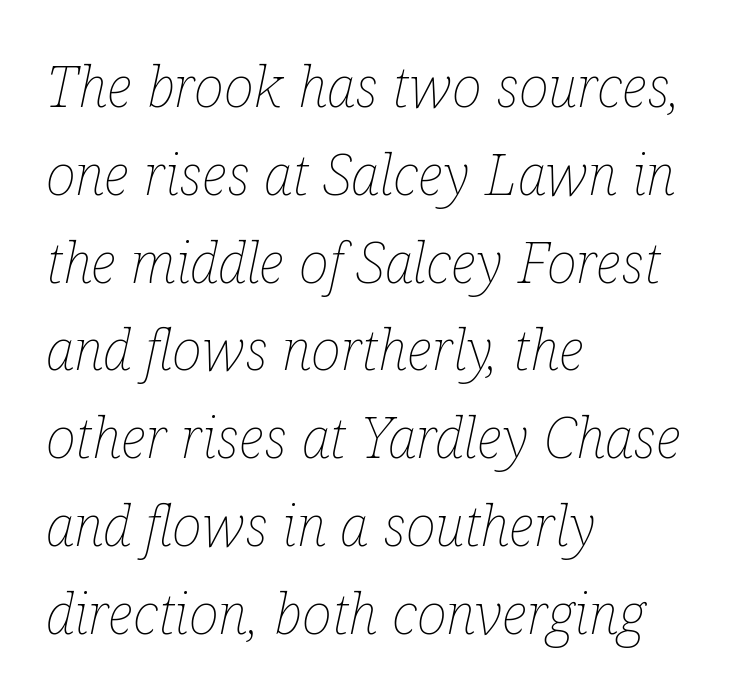
Weight: in the light-to-regular range. The rendering uses natural spacing where letterforms have individual widths. Compared with ordinary roman type, these characters are visibly tilted. If you measured baseline to baseline, you'd find a middling distance. Here the glyphs are tracked normally, forming tight word shapes. Alignment: flush left.
